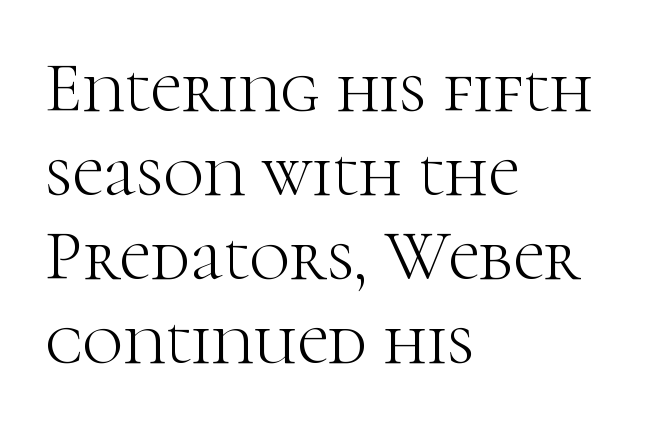
Every row of glyphs begins at an identical x-position on the left. A serif font was chosen for this passage. Type without underlining. The letters stand straight up with perfectly vertical stems. Note the varied advance widths — an 'i' is clearly narrower than an 'm'. The weight would be labelled regular, book, light, or lighter still.
